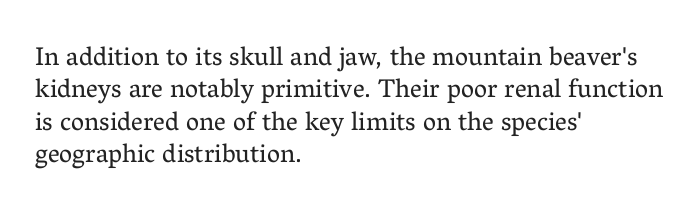
The image shows 26 px text type, upright; set left-aligned, normal line spacing (1.25x), normal letter spacing, not underlined.
